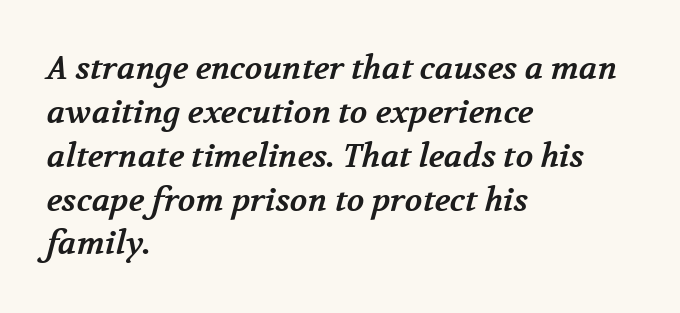
Casual observation: everything's shoved over to the left. The face used here is proportionally spaced, like ordinary book or web type. Between one letter and the next there's only the usual sliver of space. Has an underline been added? It has not. Classification — serif. As a designer I'd log this as weight 700, bold.
